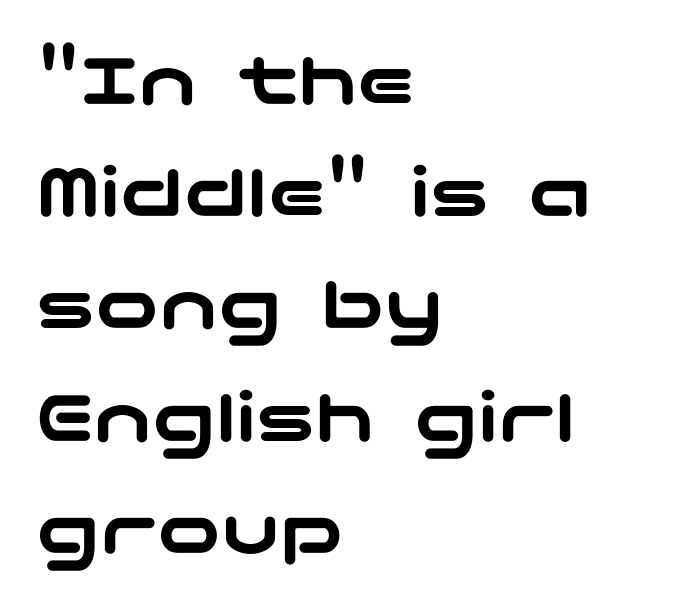
Q: Is the text italic (slanted)? A: No, it is upright.
Q: Is the typeface a serif or a sans-serif typeface? A: Sans-serif.
Q: Is the text underlined? A: No.
Q: How is the paragraph aligned? A: Left-aligned.
Q: Is the spacing between letters normal or unusually wide? A: Normal.
Q: Is the spacing between lines tight, normal or loose? A: Normal.
Q: Width (condensed, normal, or wide)? A: Wide.
Q: Stroke contrast? A: Low.
Q: x-height? A: Medium.
